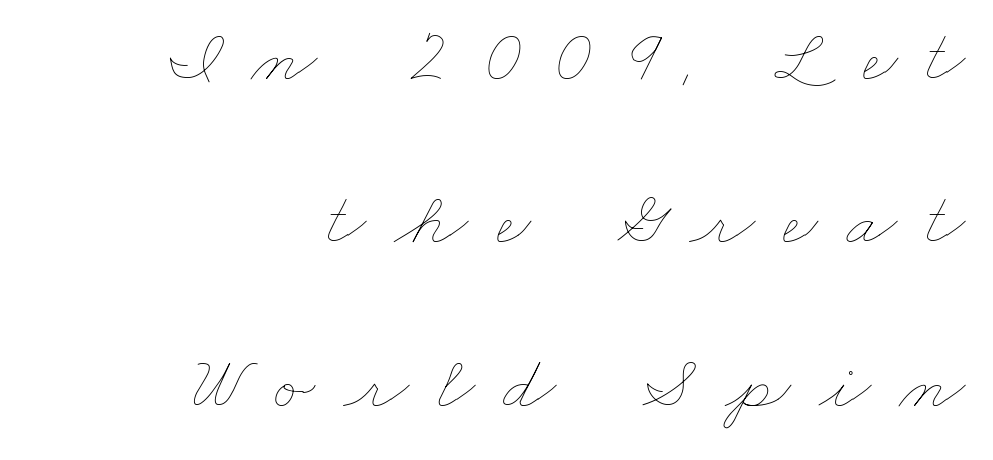
{"bold": "no", "weight": "thin", "width": "wide", "stroke_contrast": "low", "x_height": "small", "monospaced": "no", "underline": "no", "align": "right", "line_spacing": "loose", "line_spacing_ratio": 2.15, "letter_spacing": "wide", "letter_spacing_em": 0.37, "glyph_px": 76}
